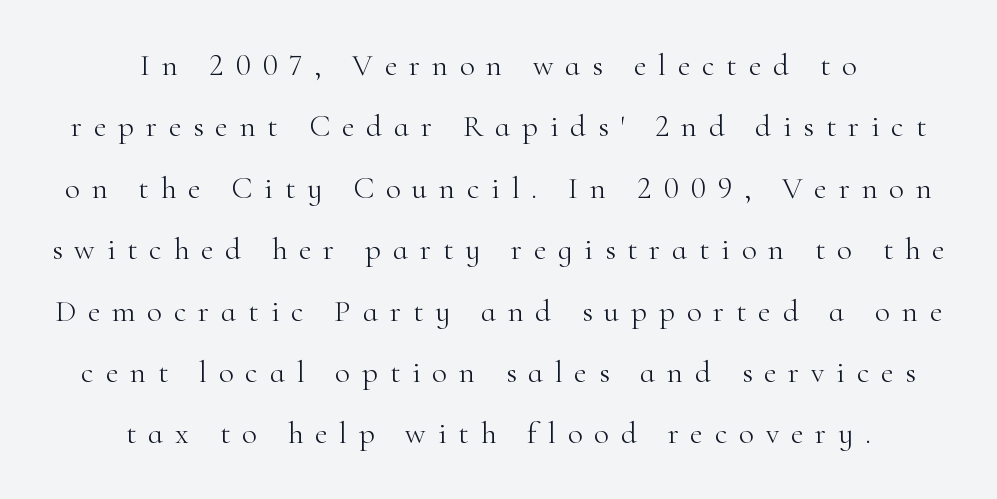
The image shows 31 px light serif type, upright; set centered, loose line spacing (1.98x), unusually wide letter spacing (+0.38 em), not underlined; high stroke contrast and a small x-height.
